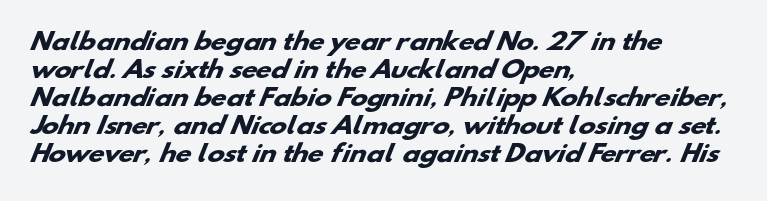
{"bold": "yes", "underline": "no", "align": "left", "line_spacing_ratio": 1.22, "letter_spacing": "normal", "letter_spacing_em": 0.0, "glyph_px": 23}
